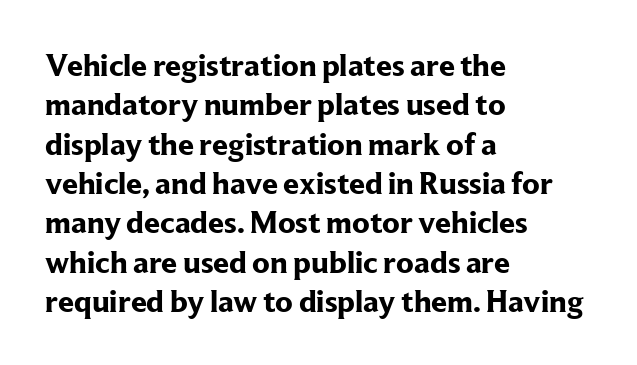
{"serif": "yes", "italic": "no", "bold": "yes", "weight": "bold", "width": "normal", "stroke_contrast": "low", "x_height": "medium", "monospaced": "no", "underline": "no", "align": "left", "line_spacing_ratio": 1.23, "letter_spacing": "normal", "letter_spacing_em": 0.0, "glyph_px": 32}
